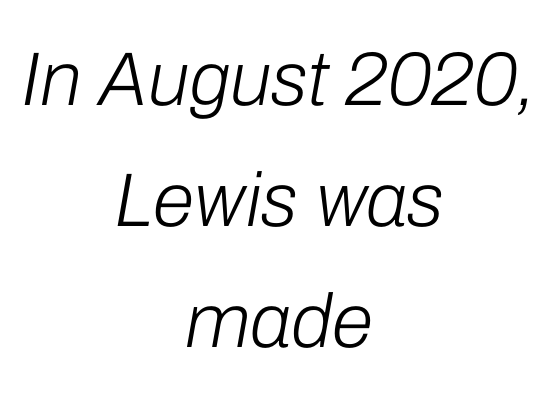
Q: Is the text bold? A: No.
Q: Is the text italic (slanted)? A: Yes, it leans right by about 10 degrees.
Q: Is the text underlined? A: No.
Q: How is the paragraph aligned? A: Centered.
Q: Is the spacing between letters normal or unusually wide? A: Normal.
Q: Is the spacing between lines tight, normal or loose? A: Normal.
Q: Width (condensed, normal, or wide)? A: Normal.
Q: Stroke contrast? A: Low.
Q: x-height? A: Medium.
Q: Monospaced? A: No.
